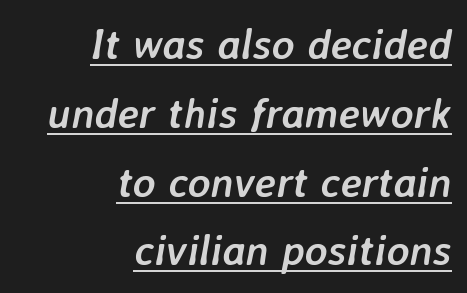
Q: Is the text bold? A: Yes.
Q: Is the text italic (slanted)? A: Yes, it leans right by about 7 degrees.
Q: Is the text underlined? A: Yes.
Q: How is the paragraph aligned? A: Right-aligned.
Q: Is the spacing between letters normal or unusually wide? A: Normal.
Q: Is the spacing between lines tight, normal or loose? A: Normal.
Q: Width (condensed, normal, or wide)? A: Normal.
Q: Stroke contrast? A: Low.
Q: x-height? A: Medium.
Q: Monospaced? A: No.
